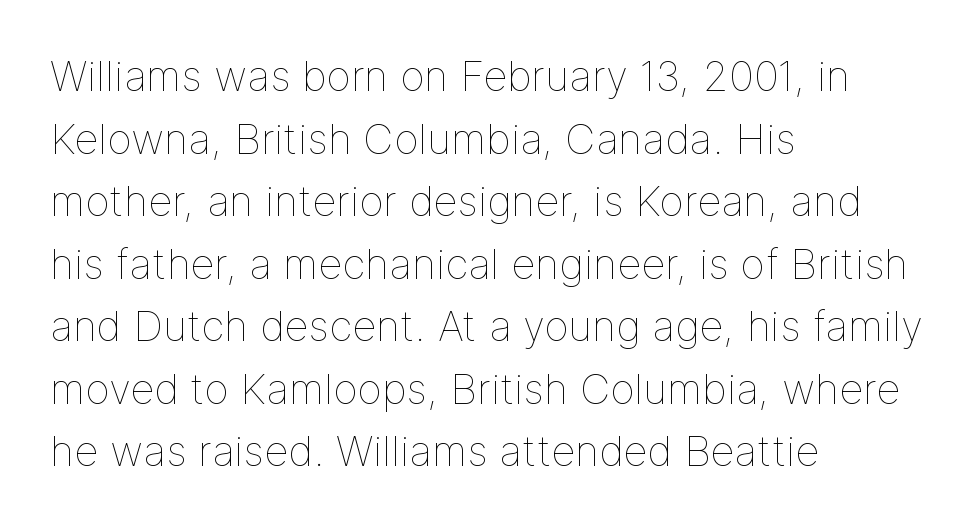
The image shows 42 px thin type, upright; set left-aligned, normal line spacing (1.49x), normal letter spacing, not underlined; low stroke contrast and a medium x-height.
